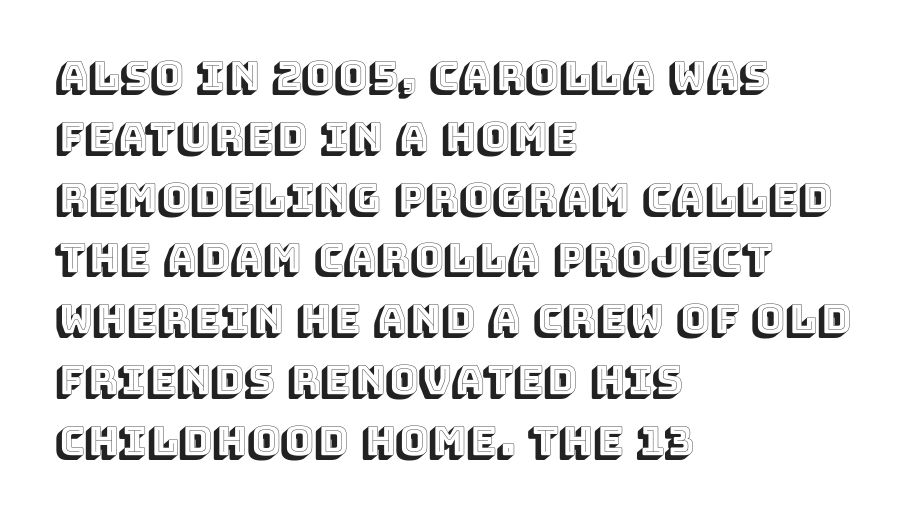
Q: Is the text italic (slanted)? A: No, it is upright.
Q: Is the text underlined? A: No.
Q: How is the paragraph aligned? A: Left-aligned.
Q: Is the spacing between letters normal or unusually wide? A: Normal.
Q: Is the spacing between lines tight, normal or loose? A: Normal.
Q: Width (condensed, normal, or wide)? A: Normal.
Q: x-height? A: Large.
Q: Monospaced? A: No.
